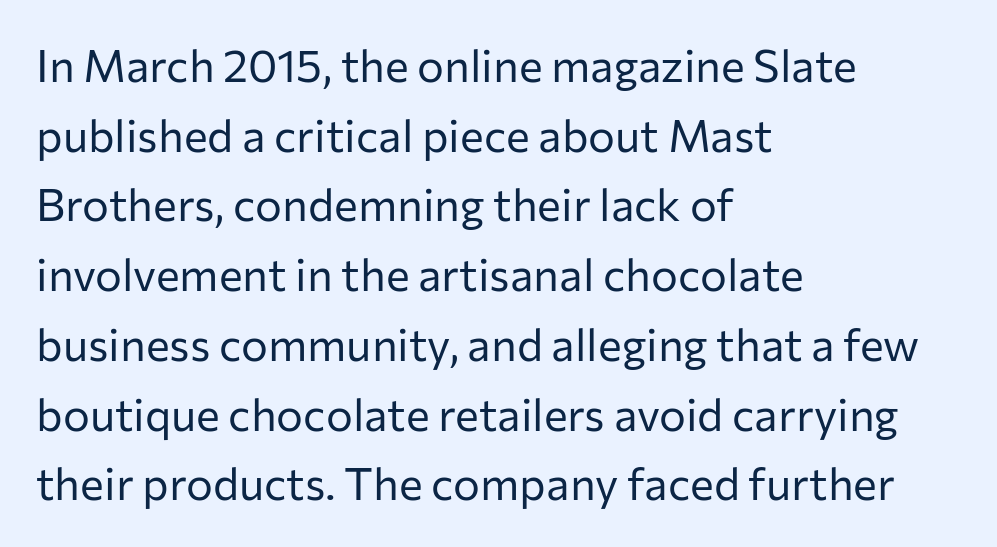
{"serif": "no", "italic": "no", "bold": "no", "weight": "regular", "width": "normal", "stroke_contrast": "low", "x_height": "medium", "monospaced": "no", "underline": "no", "align": "left", "line_spacing": "normal", "line_spacing_ratio": 1.55, "letter_spacing": "normal", "letter_spacing_em": 0.0, "glyph_px": 45}
